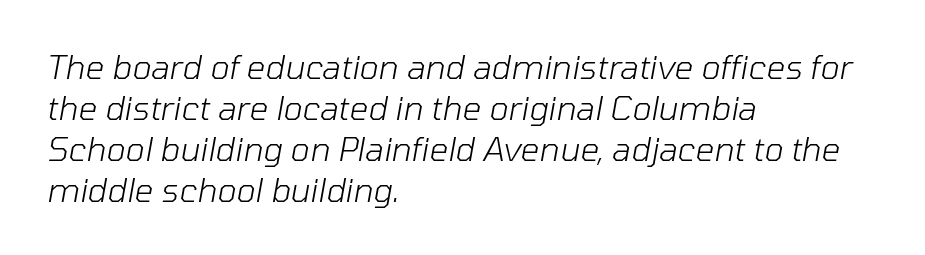
The image shows 33 px light type, italic (leaning right); set left-aligned, line spacing 1.24x, normal letter spacing, not underlined; low stroke contrast and a medium x-height.
